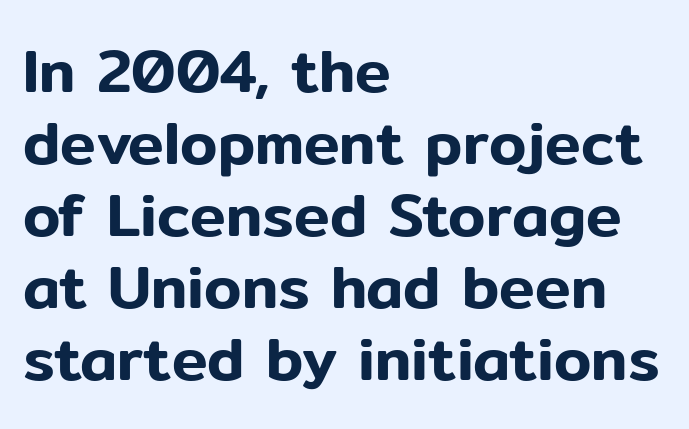
The rendering keeps characters at their native spacing. The glyphs in this specimen are sans serif. Spacing verdict: proportional, widths tailored to each character. Nope, not italic — everything's standing straight.
